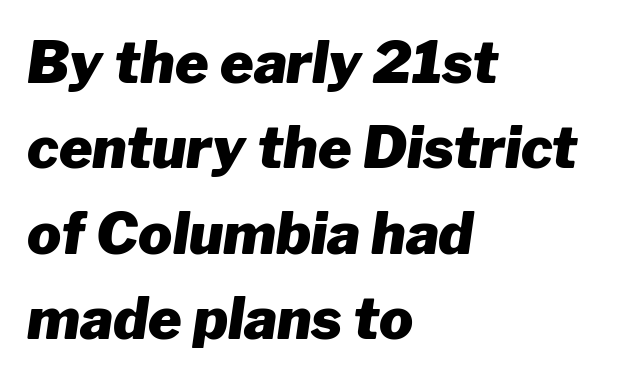
The image shows 57 px heavy type, italic (leaning right); set left-aligned, normal line spacing (1.5x), normal letter spacing, not underlined; low stroke contrast and a medium x-height.
